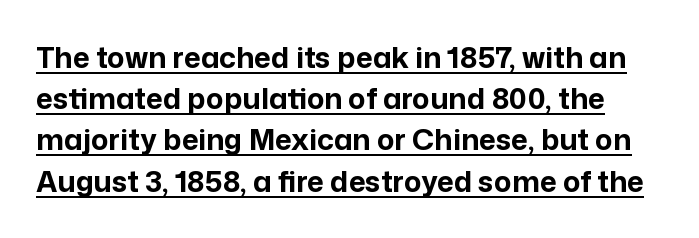
{"serif": "no", "italic": "no", "bold": "yes", "weight": "bold", "width": "normal", "stroke_contrast": "low", "x_height": "medium", "monospaced": "no", "underline": "yes", "line_spacing": "normal", "line_spacing_ratio": 1.42, "letter_spacing": "normal", "letter_spacing_em": 0.0, "glyph_px": 29}
